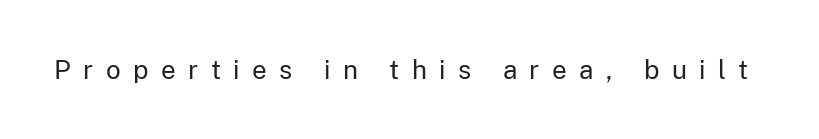
The image shows 26 px text type, upright; set unusually wide letter spacing (+0.48 em), not underlined.
